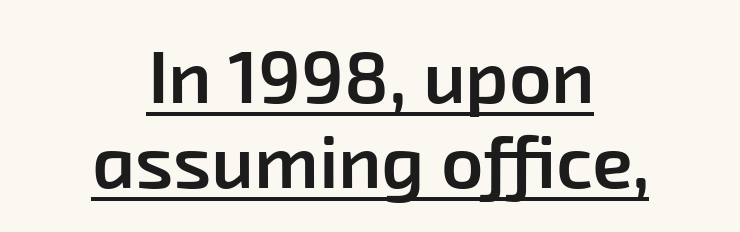
The image shows 74 px semibold sans-serif type; set centered, tight line spacing (1.15x), normal letter spacing, underlined; low stroke contrast and a medium x-height.
